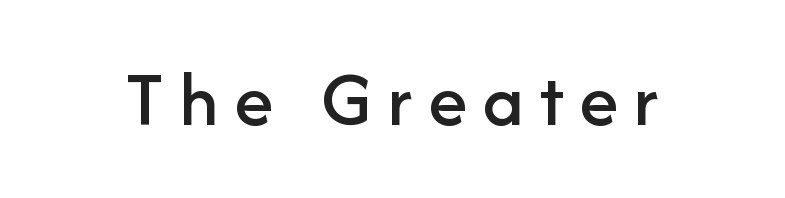
The image shows 79 px sans-serif type, upright; set unusually wide letter spacing (+0.2 em), not underlined; low stroke contrast and a medium x-height.
